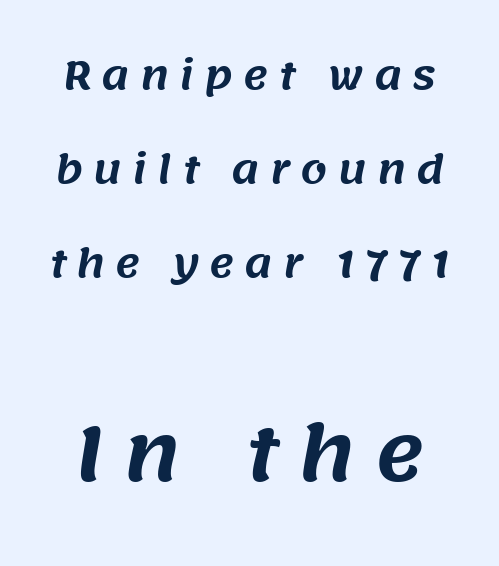
{"serif": "no", "width": "normal", "stroke_contrast": "medium", "x_height": "large", "monospaced": "no", "underline": "no", "line_spacing": "loose", "line_spacing_ratio": 2.47, "letter_spacing": "wide", "letter_spacing_em": 0.27, "larger_block": "second", "size_ratio": 1.97, "glyph_px": 75}
